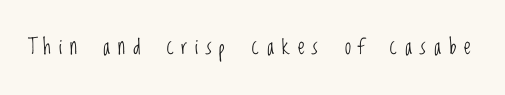
Q: Is the text bold? A: No.
Q: Is the text italic (slanted)? A: No, it is upright.
Q: Is the text underlined? A: No.
Q: Is the spacing between letters normal or unusually wide? A: Unusually wide.
